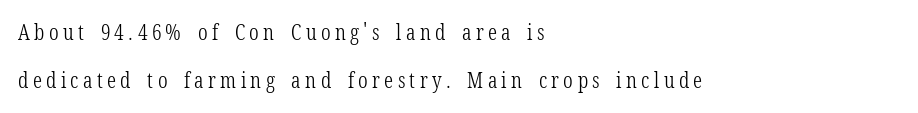
The strokes carry an ordinary text weight at most. Rendered with straight, roman letterforms. Honestly, the rows look like they've been pulled way apart. No word sits above an underline. The type is letterspaced generously, with wide tracking.
